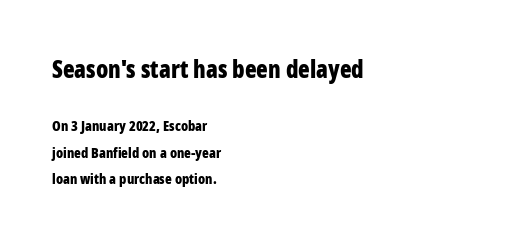
The image shows 24 px bold type, upright; set left-aligned, line spacing 1.88x, normal letter spacing, not underlined; the first (top) block is 1.71x larger.
